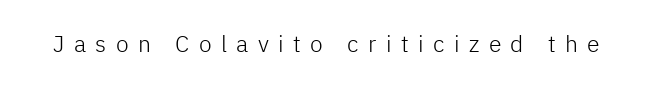
Q: Is the text bold? A: No.
Q: Is the text italic (slanted)? A: No, it is upright.
Q: Is the text underlined? A: No.
Q: Is the spacing between letters normal or unusually wide? A: Unusually wide.
